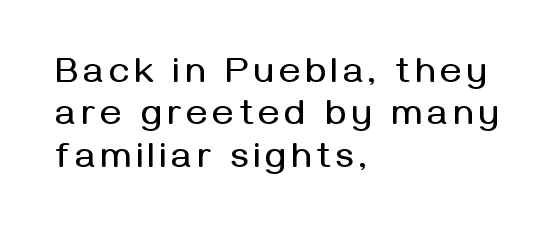
{"serif": "no", "italic": "no", "width": "normal", "stroke_contrast": "medium", "x_height": "medium", "monospaced": "no", "underline": "no", "align": "left", "line_spacing_ratio": 1.18, "glyph_px": 36}
